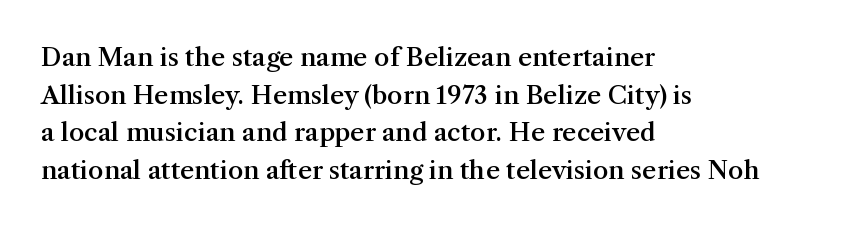
The foot of each line stays bare and open. Horizontal bands of white between lines are of average thickness. A fair bit of extra ink — the face is semibold, not bold. Where is the straight margin? On the left.
